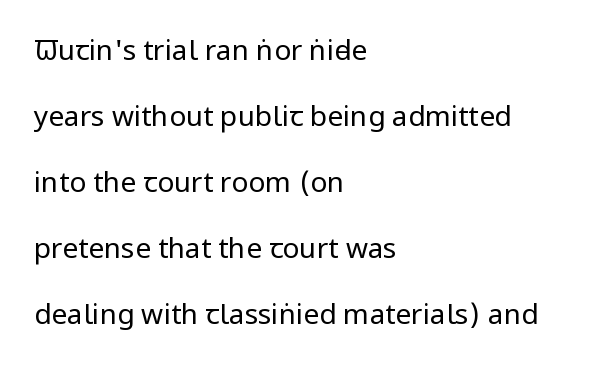
The image shows 28 px regular-weight, condensed sans-serif type, upright; set left-aligned, loose line spacing (2.36x), normal letter spacing, not underlined; low stroke contrast and a large x-height.
